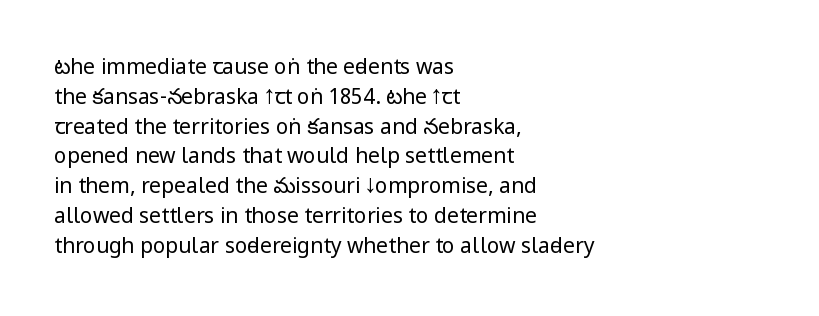
The image shows 21 px text type, upright; set left-aligned, normal line spacing (1.42x), normal letter spacing, not underlined.
